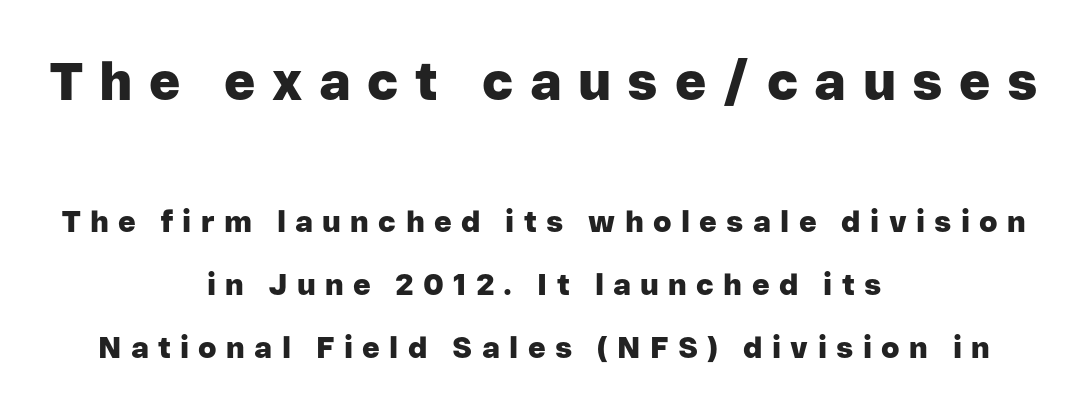
The image shows 53 px heavy sans-serif type, upright; set centered, loose line spacing (2.1x), unusually wide letter spacing (+0.31 em), not underlined; the first (top) block is 1.77x larger; low stroke contrast and a medium x-height.
